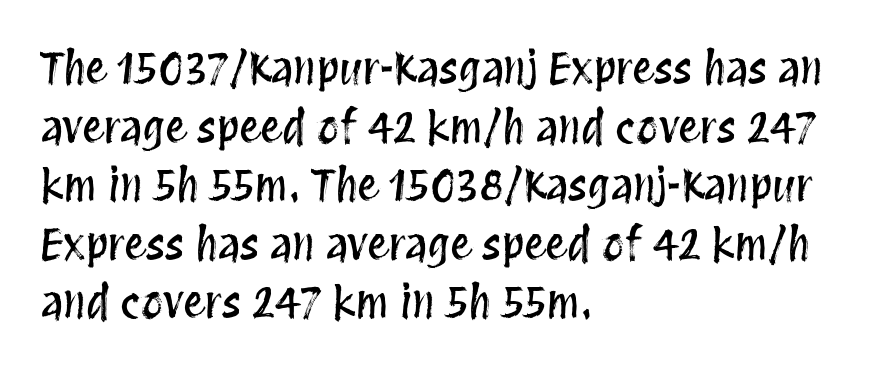
The image shows 44 px condensed type, upright; set left-aligned, normal line spacing (1.33x), normal letter spacing, not underlined; medium stroke contrast and a large x-height.
